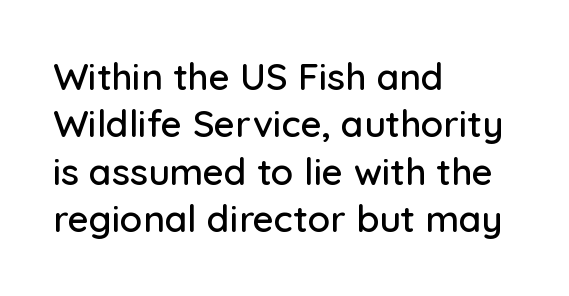
Look at the bottom of the vertical strokes: they stop flat, with no serifs. Spacing verdict: proportional, widths tailored to each character. Successive baselines arrive at the customary interval. Teacher's note: observe the even left margin — that is flush-left alignment. Type without underlining. This sample uses an upright cut, with every glyph sitting square on the baseline.
